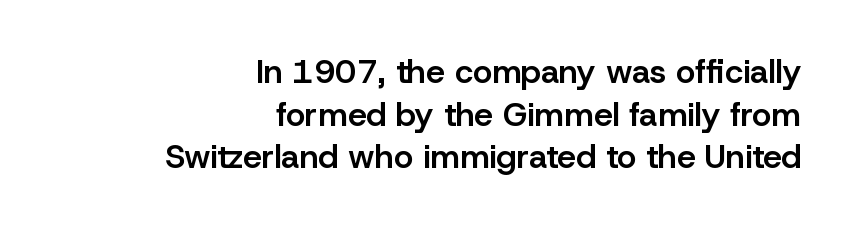
{"serif": "no", "italic": "no", "bold": "semi", "weight": "semibold", "width": "normal", "stroke_contrast": "low", "x_height": "medium", "monospaced": "no", "underline": "no", "align": "right", "line_spacing": "normal", "line_spacing_ratio": 1.29, "letter_spacing": "normal", "letter_spacing_em": 0.0, "glyph_px": 33}
